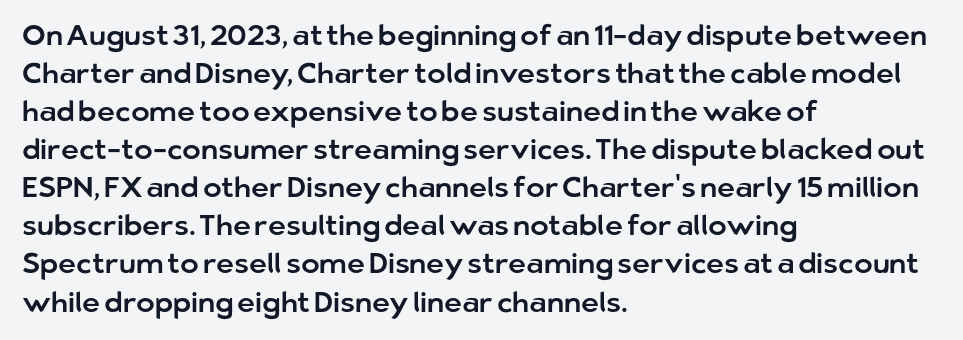
{"serif": "no", "italic": "no", "width": "normal", "stroke_contrast": "low", "x_height": "medium", "monospaced": "no", "underline": "no", "align": "left", "line_spacing": "normal", "line_spacing_ratio": 1.36, "letter_spacing": "normal", "letter_spacing_em": 0.0, "glyph_px": 28}
